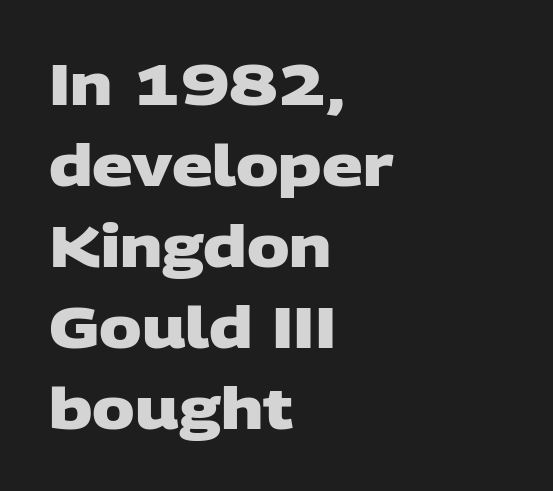
The image shows 57 px heavy, wide sans-serif type; set left-aligned, normal line spacing (1.42x), normal letter spacing, not underlined; low stroke contrast and a large x-height.
